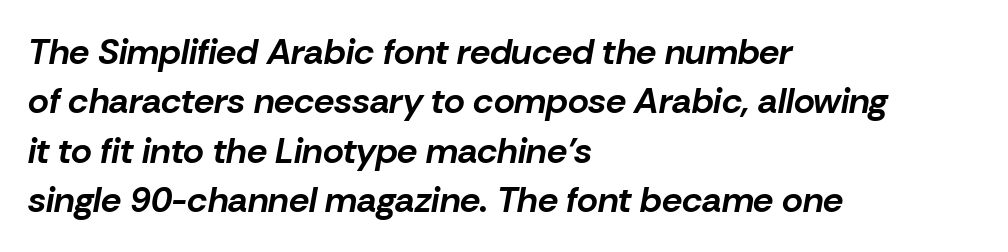
Q: Is the text bold? A: Yes.
Q: Is the text italic (slanted)? A: Yes, it leans right by about 10 degrees.
Q: Is the text underlined? A: No.
Q: How is the paragraph aligned? A: Left-aligned.
Q: Is the spacing between letters normal or unusually wide? A: Normal.
Q: Is the spacing between lines tight, normal or loose? A: Normal.
Q: Width (condensed, normal, or wide)? A: Normal.
Q: Stroke contrast? A: Low.
Q: x-height? A: Medium.
Q: Monospaced? A: No.
